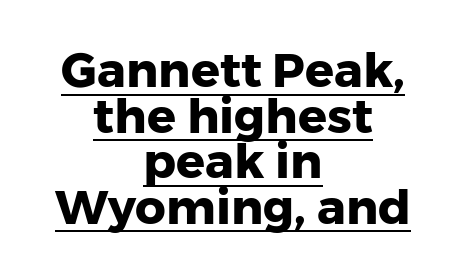
Q: Is the text bold? A: Yes.
Q: Is the text italic (slanted)? A: No, it is upright.
Q: Is the typeface a serif or a sans-serif typeface? A: Sans-serif.
Q: Is the text underlined? A: Yes.
Q: How is the paragraph aligned? A: Centered.
Q: Is the spacing between letters normal or unusually wide? A: Normal.
Q: Is the spacing between lines tight, normal or loose? A: Tight.
Q: Width (condensed, normal, or wide)? A: Normal.
Q: Stroke contrast? A: Low.
Q: x-height? A: Medium.
Q: Monospaced? A: No.
